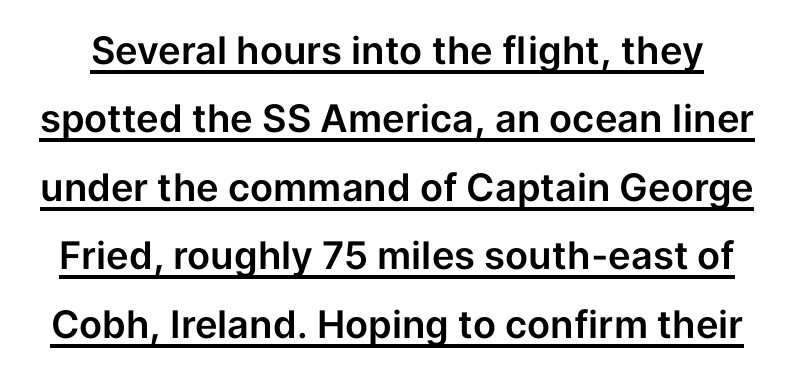
{"serif": "no", "italic": "no", "width": "normal", "stroke_contrast": "low", "x_height": "medium", "monospaced": "no", "underline": "yes", "line_spacing_ratio": 1.8, "letter_spacing": "normal", "letter_spacing_em": 0.0, "glyph_px": 38}
